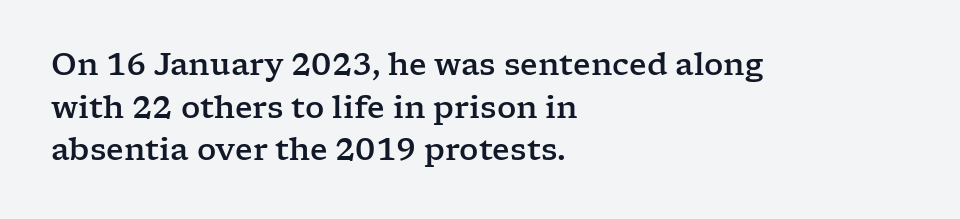
The image shows 30 px wide serif type, upright; set left-aligned, normal line spacing (1.42x), normal letter spacing, not underlined; low stroke contrast and a medium x-height.
